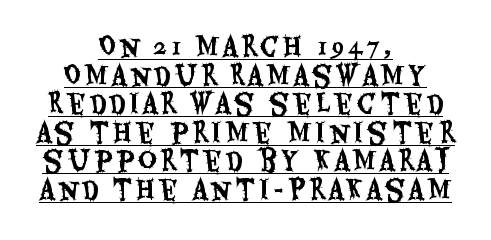
Tightly led — the rows are bunched. This rendering uses center alignment, leaving both contours irregular but symmetric. The passage shown is underscored from start to finish. Does the lettering tilt? It doesn't — this is upright.
